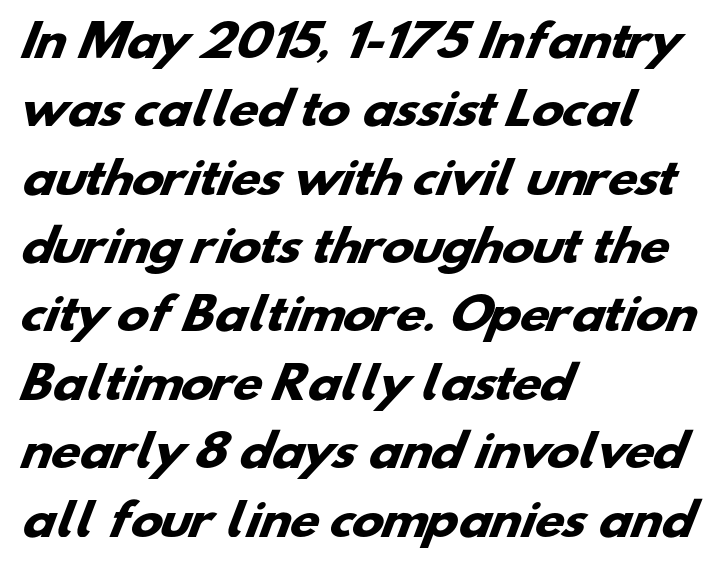
Weight check: bold — yes, fully. This rendering leaves character spacing at its baseline value. The font family rendered here belongs to the sans-serif group. Horizontal bands of white between lines are of average thickness. The strip under each line holds only bare page.
